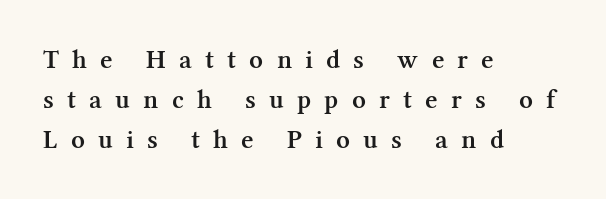
The image shows 27 px text type, upright; set left-aligned, normal line spacing (1.49x), unusually wide letter spacing (+0.49 em), not underlined.
